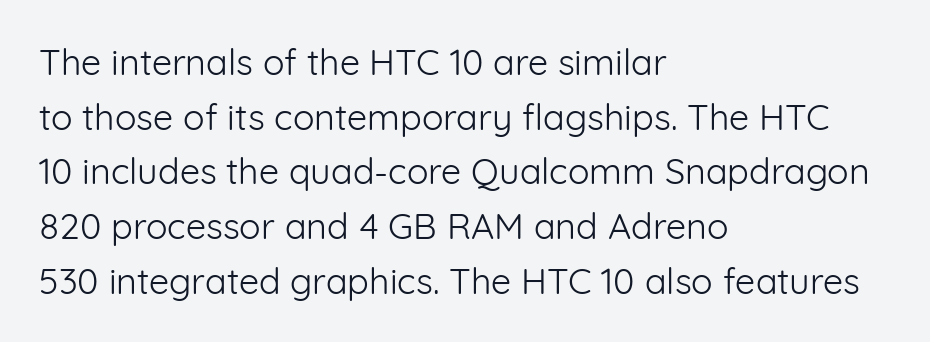
{"serif": "no", "italic": "no", "bold": "no", "weight": "light", "width": "normal", "stroke_contrast": "low", "x_height": "medium", "monospaced": "no", "underline": "no", "align": "left", "line_spacing": "normal", "line_spacing_ratio": 1.52, "letter_spacing": "normal", "letter_spacing_em": 0.0, "glyph_px": 36}
